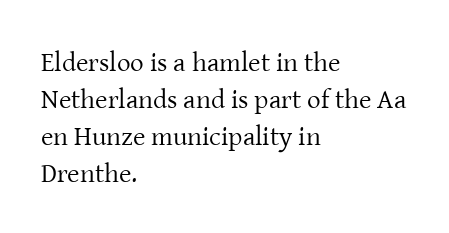
The image shows 27 px text type, upright; set left-aligned, normal line spacing (1.37x), normal letter spacing, not underlined.
